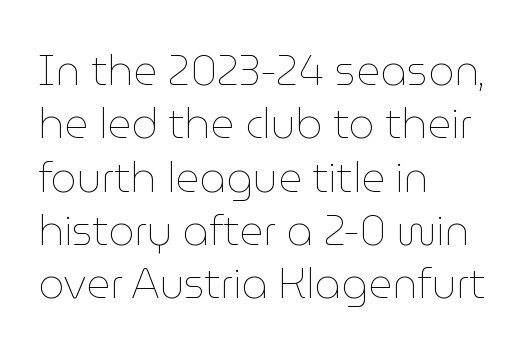
You could not count columns in this text — the font is proportionally spaced. Standard letterfit; no display-style spreading of the glyphs. These lines were composed using upright roman letters. A classic flush-left, rag-right setting is used for this passage. This reads as an unemphasized weight, regular at the heaviest. Just letters on the line, the space beneath them empty.
